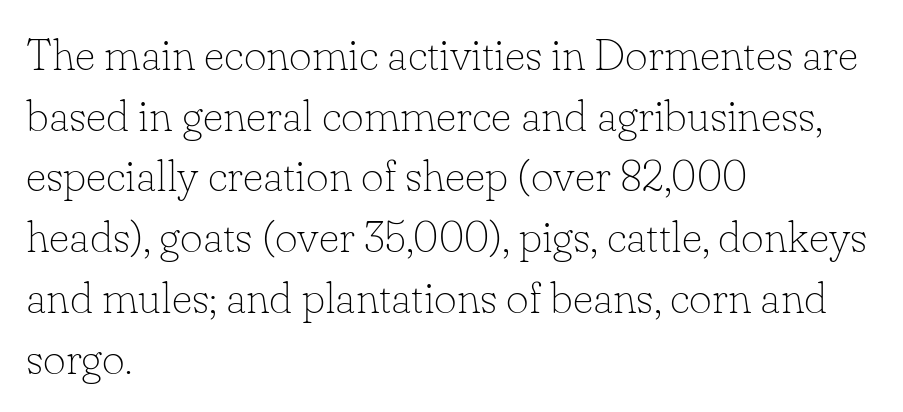
The text was rendered using a seriffed face with decorative stroke endings. A typesetter would call this proportional, since set widths differ per character. The rag falls on the right side of this text block. Designer's note — italics off, roman on. Compared with a typical body face, this is equally light or lighter still.
